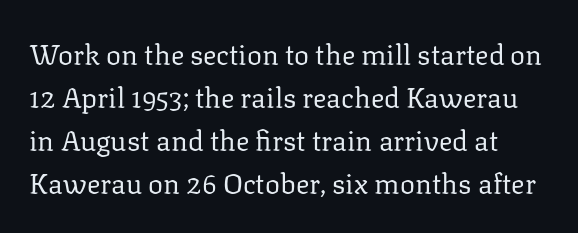
The image shows 28 px regular-weight serif type, upright; set normal line spacing (1.54x), normal letter spacing, not underlined; low stroke contrast and a medium x-height.
